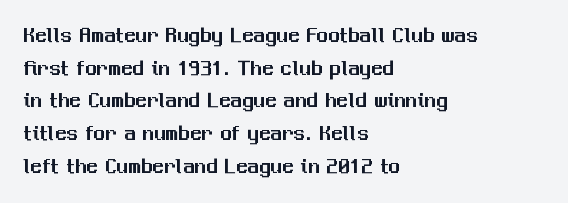
Q: Is the text italic (slanted)? A: No, it is upright.
Q: Is the text underlined? A: No.
Q: How is the paragraph aligned? A: Left-aligned.
Q: Is the spacing between letters normal or unusually wide? A: Normal.
Q: Is the spacing between lines tight, normal or loose? A: Normal.
